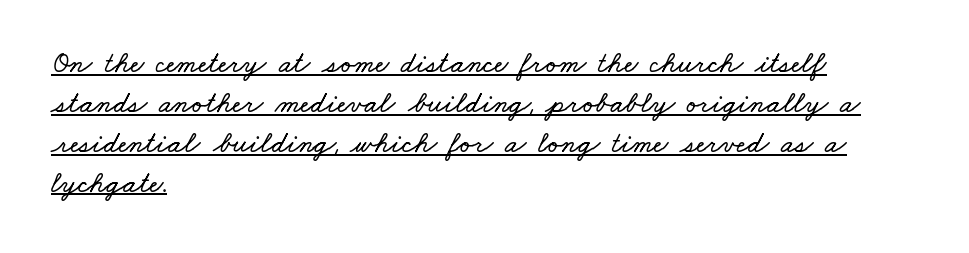
{"width": "wide", "stroke_contrast": "low", "x_height": "small", "monospaced": "no", "underline": "yes", "align": "left", "line_spacing": "normal", "line_spacing_ratio": 1.33, "letter_spacing": "normal", "letter_spacing_em": 0.0, "glyph_px": 30}
